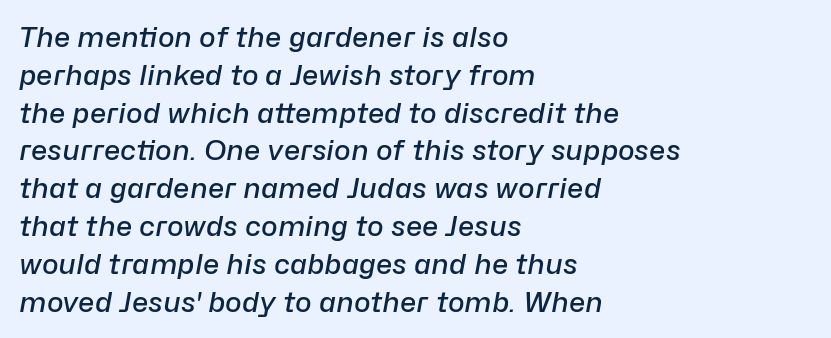
{"italic": "yes", "lean": "right", "slant_degrees": 10, "bold": "semi", "weight": "semibold", "width": "normal", "stroke_contrast": "low", "x_height": "medium", "monospaced": "no", "underline": "no", "align": "left", "line_spacing": "normal", "line_spacing_ratio": 1.35, "letter_spacing": "normal", "letter_spacing_em": 0.0, "glyph_px": 28}
